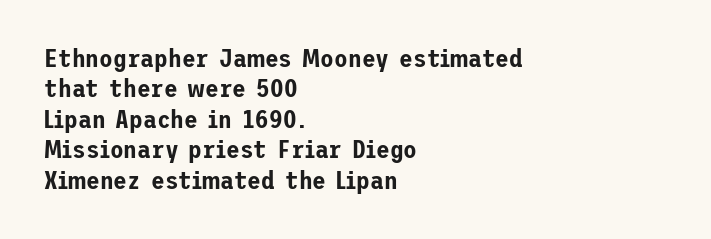
Q: Is the text italic (slanted)? A: No, it is upright.
Q: Is the text underlined? A: No.
Q: How is the paragraph aligned? A: Left-aligned.
Q: Is the spacing between letters normal or unusually wide? A: Normal.
